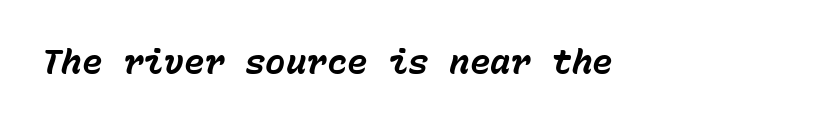
Q: Is the text bold? A: Yes.
Q: Is the text italic (slanted)? A: Yes, it leans right by about 15 degrees.
Q: Is the text underlined? A: No.
Q: Is the spacing between letters normal or unusually wide? A: Normal.
Q: Width (condensed, normal, or wide)? A: Normal.
Q: Stroke contrast? A: Low.
Q: x-height? A: Medium.
Q: Monospaced? A: Yes.
